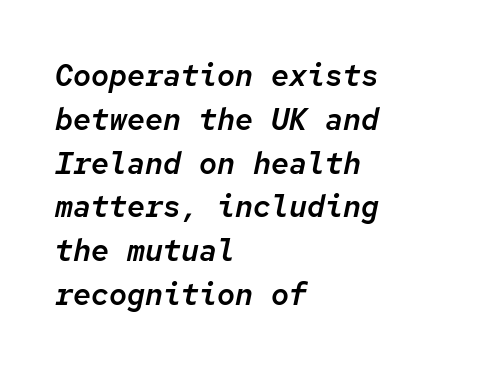
The rendering uses typewriter-style spacing with identical character cells. What stands out about the letter spacing? Nothing — it is the standard amount. The paragraph has a hard left edge and a soft right edge. Quick note: interline space is typical. This rendering features lettering with no underline.
